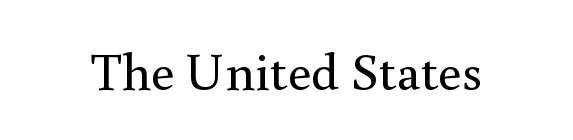
The image shows 53 px regular-weight serif type, upright; set normal letter spacing, not underlined; a small x-height.
